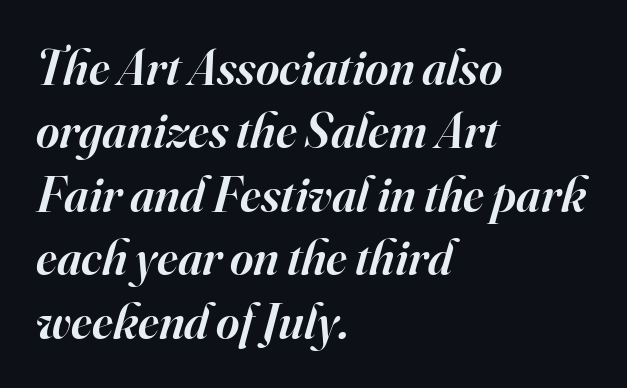
Q: Is the text bold? A: Semi-bold.
Q: Is the text italic (slanted)? A: Yes, it leans right by about 16 degrees.
Q: Is the typeface a serif or a sans-serif typeface? A: Serif.
Q: Is the text underlined? A: No.
Q: How is the paragraph aligned? A: Left-aligned.
Q: Is the spacing between letters normal or unusually wide? A: Normal.
Q: Is the spacing between lines tight, normal or loose? A: Normal.
Q: Width (condensed, normal, or wide)? A: Normal.
Q: Stroke contrast? A: High.
Q: x-height? A: Small.
Q: Monospaced? A: No.
